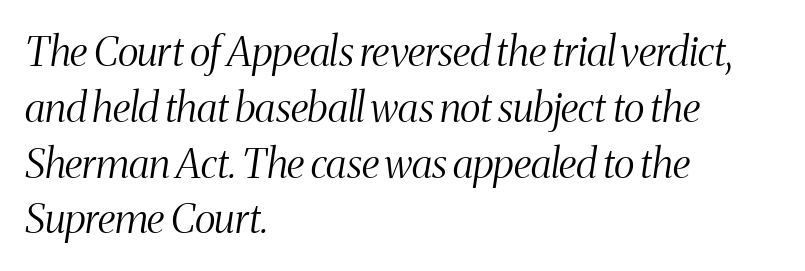
The image shows 41 px light, condensed serif type, italic (leaning right); set left-aligned, normal line spacing (1.36x), normal letter spacing, not underlined; medium stroke contrast and a medium x-height.
